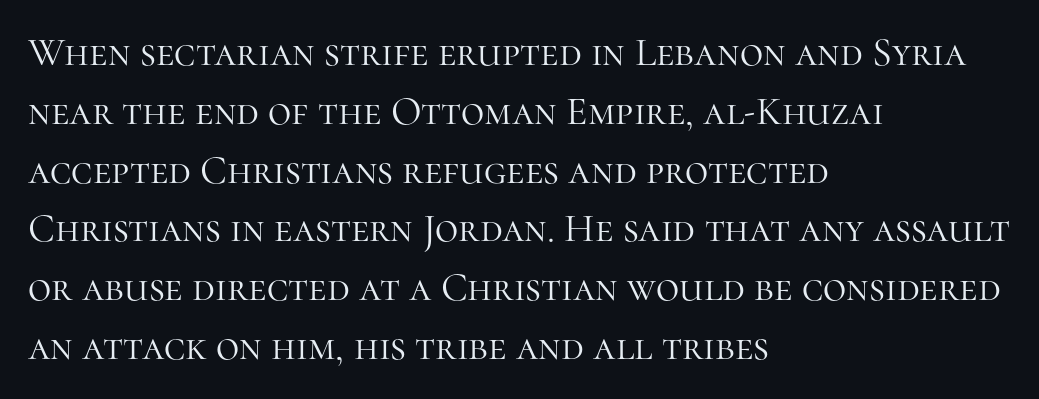
The image shows 40 px light serif type, upright; set left-aligned, normal line spacing (1.47x), normal letter spacing, not underlined; high stroke contrast and a medium x-height.
